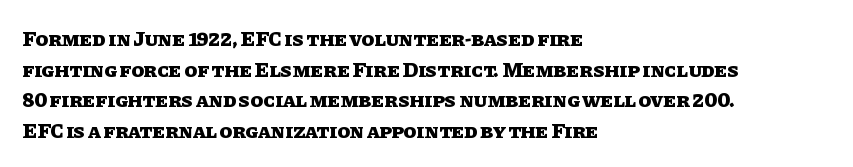
The image shows 21 px bold type, upright; set left-aligned, normal line spacing (1.46x), normal letter spacing, not underlined.
